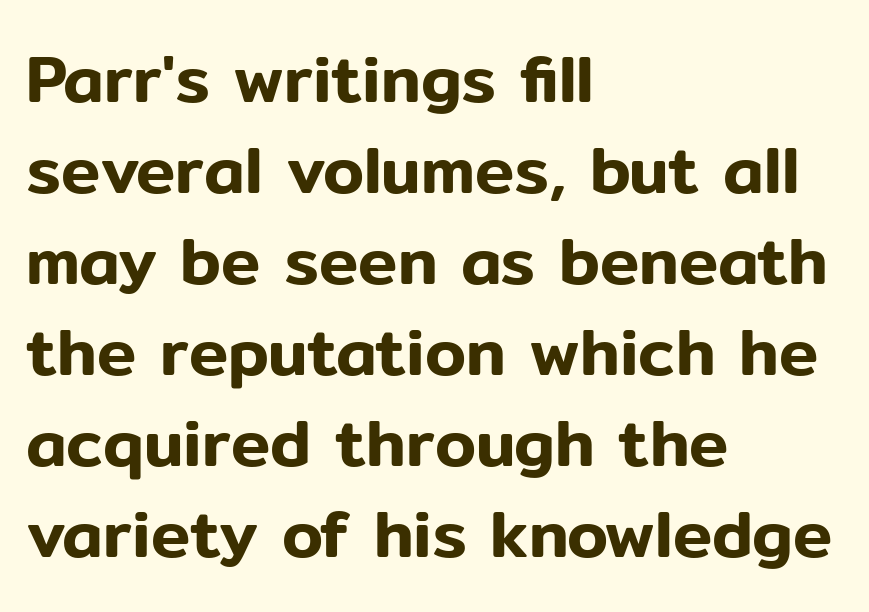
A clean baseline with only descenders dipping below it. Each letter's strokes conclude bluntly, with no projecting serifs. Is this a fixed-width face? No — the glyphs have proportional, varying widths. Tracking value appears to be zero — textbook default spacing. Horizontal bands of white between lines are of average thickness. Where is the straight margin? On the left.
